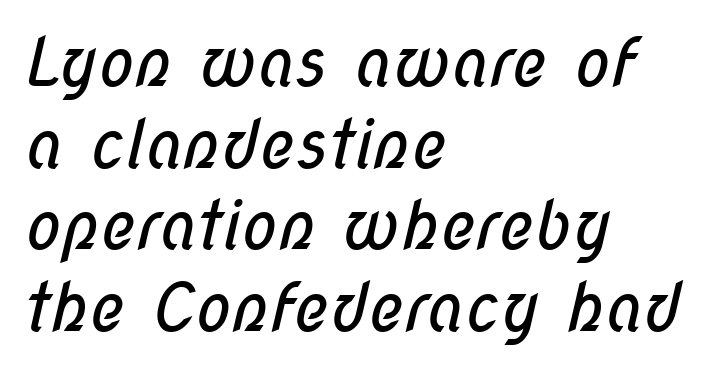
Q: Is the text bold? A: No.
Q: Is the typeface a serif or a sans-serif typeface? A: Sans-serif.
Q: Is the text underlined? A: No.
Q: How is the paragraph aligned? A: Left-aligned.
Q: Is the spacing between letters normal or unusually wide? A: Normal.
Q: Width (condensed, normal, or wide)? A: Condensed.
Q: Stroke contrast? A: Low.
Q: x-height? A: Medium.
Q: Monospaced? A: No.
